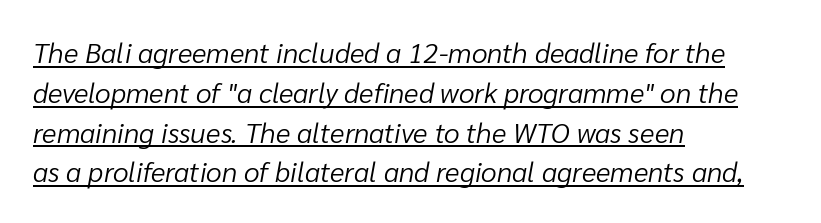
You could not count columns in this text — the font is proportionally spaced. Letters have the restrained weight of plain body copy at most. Compared with a centered layout, this one pins lines to the left instead. A typographer would call this underscored text. You can tell it's italic because the verticals aren't actually vertical. Tracking value appears to be zero — textbook default spacing.
